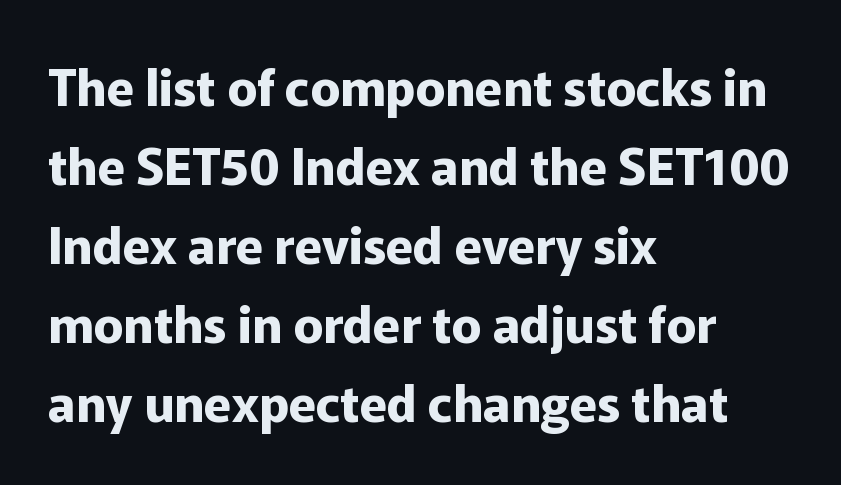
Strong, thick strokes mark this as bold type. This rendering uses left alignment, leaving the right contour irregular. Interline gaps are of average width in this sample. Glance below the letters and you will spot only blank space. The face used here is proportionally spaced, like ordinary book or web type. Standard letterfit; no display-style spreading of the glyphs.
